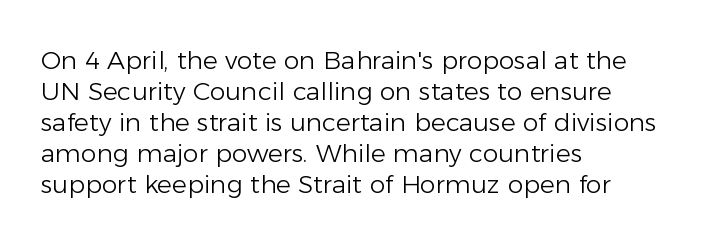
Q: Is the text bold? A: No.
Q: Is the text italic (slanted)? A: No, it is upright.
Q: Is the text underlined? A: No.
Q: How is the paragraph aligned? A: Left-aligned.
Q: Is the spacing between letters normal or unusually wide? A: Normal.
